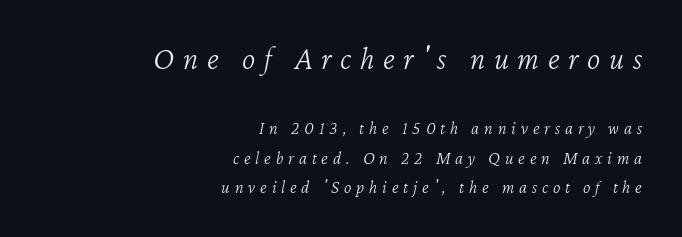
Q: Is the text bold? A: No.
Q: Is the text italic (slanted)? A: Yes, it leans right by about 12 degrees.
Q: Is the text underlined? A: No.
Q: How is the paragraph aligned? A: Right-aligned.
Q: Is the spacing between letters normal or unusually wide? A: Unusually wide.
Q: Is the spacing between lines tight, normal or loose? A: Normal.
Q: Which block of text is set in a larger size, the first (top) or the second (bottom)? A: The first (top) one.
Q: Width (condensed, normal, or wide)? A: Normal.
Q: Stroke contrast? A: Low.
Q: x-height? A: Medium.
Q: Monospaced? A: No.
